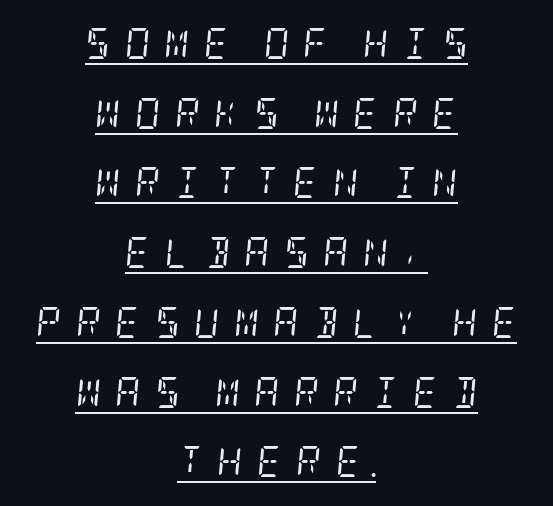
The image shows 31 px regular-weight, condensed serif type, italic (leaning right); set centered, loose line spacing (2.25x), unusually wide letter spacing (+0.46 em), underlined; low stroke contrast and a large x-height.
